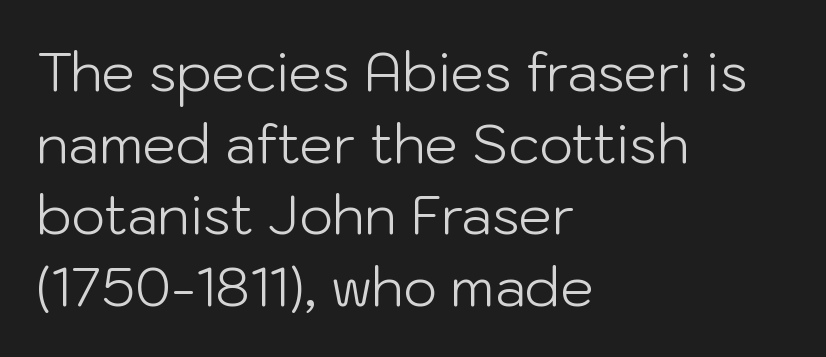
{"serif": "no", "italic": "no", "bold": "no", "weight": "light", "width": "normal", "stroke_contrast": "low", "x_height": "medium", "monospaced": "no", "underline": "no", "align": "left", "line_spacing": "normal", "line_spacing_ratio": 1.35, "letter_spacing": "normal", "letter_spacing_em": 0.0, "glyph_px": 53}
